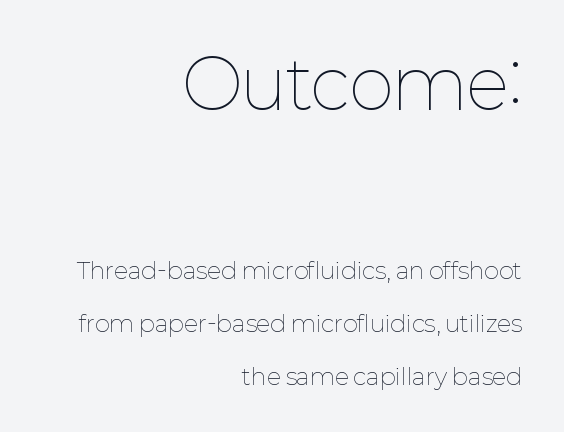
{"italic": "no", "bold": "no", "weight": "thin", "width": "normal", "stroke_contrast": "low", "x_height": "medium", "monospaced": "no", "underline": "no", "align": "right", "line_spacing": "loose", "line_spacing_ratio": 2.3, "letter_spacing": "normal", "letter_spacing_em": 0.0, "larger_block": "first", "size_ratio": 3.0, "glyph_px": 69}
